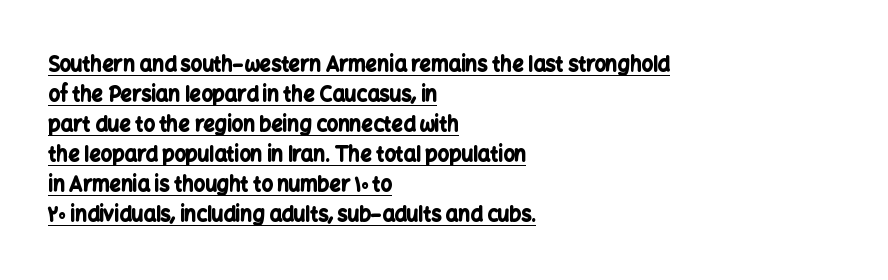
The sample's only ornament is a line tracing under the words. Does the leading feel generous? No, just average. Compared with a centered layout, this one pins lines to the left instead. Inter-character spacing is left at the font's built-in metrics. When letters stand straight like this, we call the style roman or upright. Typesetter's note: full bold, strokes at maximum text heaviness.
